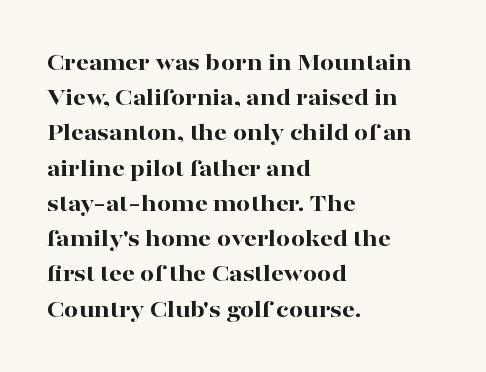
{"italic": "no", "bold": "yes", "underline": "no", "align": "left", "line_spacing": "normal", "line_spacing_ratio": 1.41, "letter_spacing": "normal", "letter_spacing_em": 0.0, "glyph_px": 25}
